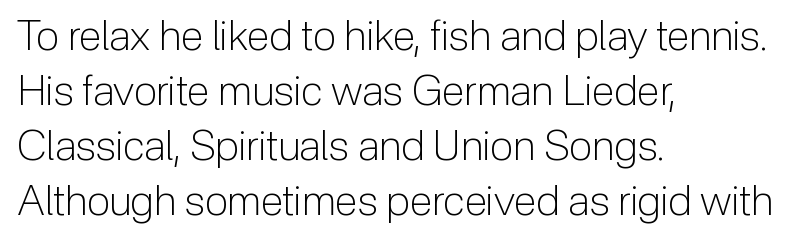
The image shows 42 px light sans-serif type, upright; set left-aligned, normal line spacing (1.31x), normal letter spacing, not underlined; low stroke contrast and a medium x-height.
